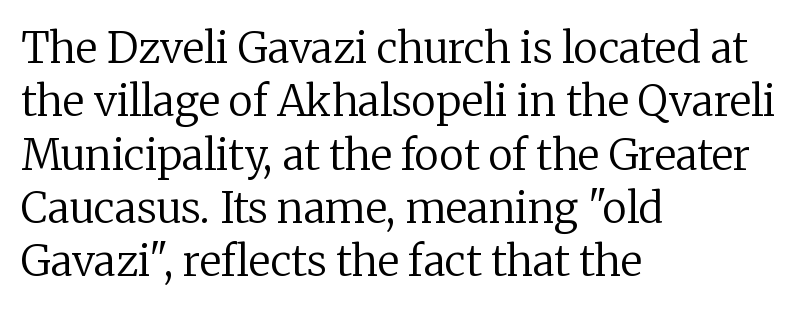
The image shows 42 px regular-weight serif type, upright; set left-aligned, normal line spacing (1.27x), normal letter spacing, not underlined; low stroke contrast and a medium x-height.
